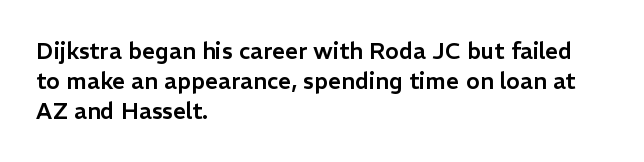
{"italic": "no", "underline": "no", "align": "left", "line_spacing": "normal", "line_spacing_ratio": 1.3, "letter_spacing": "normal", "letter_spacing_em": 0.0, "glyph_px": 23}
